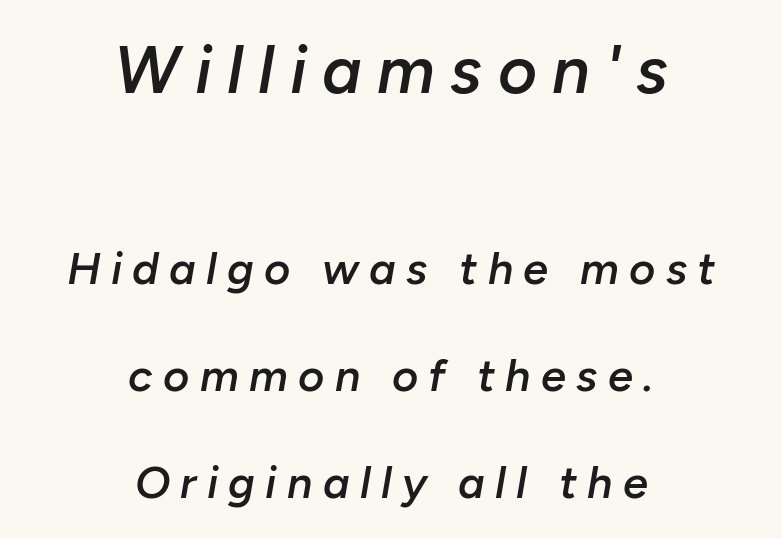
The image shows 67 px semibold type, italic (leaning right); set centered, loose line spacing (2.37x), unusually wide letter spacing (+0.23 em), not underlined; the first (top) block is 1.49x larger; low stroke contrast and a medium x-height.
